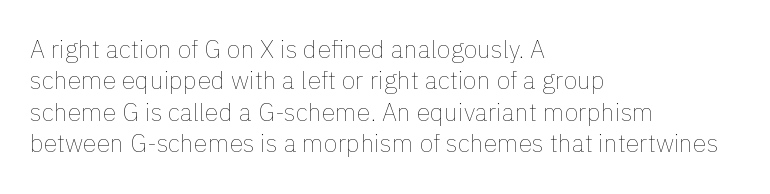
Q: Is the text bold? A: No.
Q: Is the text italic (slanted)? A: No, it is upright.
Q: Is the text underlined? A: No.
Q: How is the paragraph aligned? A: Left-aligned.
Q: Is the spacing between letters normal or unusually wide? A: Normal.
Q: Is the spacing between lines tight, normal or loose? A: Normal.
